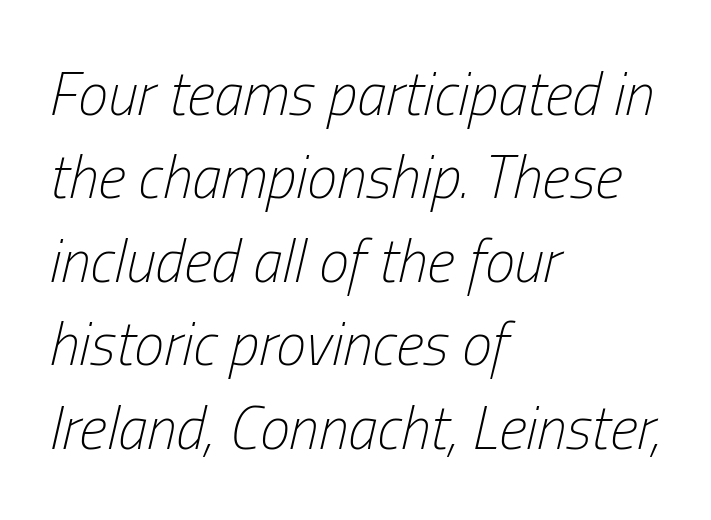
{"italic": "yes", "lean": "right", "slant_degrees": 13, "bold": "no", "weight": "light", "width": "condensed", "stroke_contrast": "low", "x_height": "medium", "monospaced": "no", "underline": "no", "align": "left", "line_spacing": "normal", "line_spacing_ratio": 1.39, "letter_spacing": "normal", "letter_spacing_em": 0.0, "glyph_px": 60}
